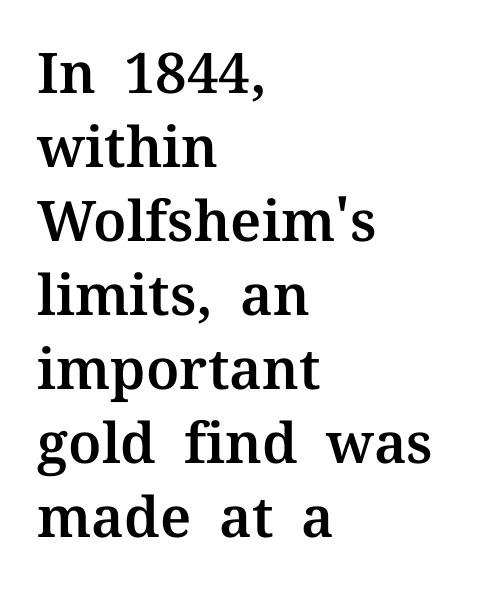
Here the designer chose a conventional face with non-uniform glyph widths. Baseline-to-baseline distance is the conventional proportion of letter height. The paragraph shown leans on its left margin. No word sits above an underline. Rendered with straight, roman letterforms.
